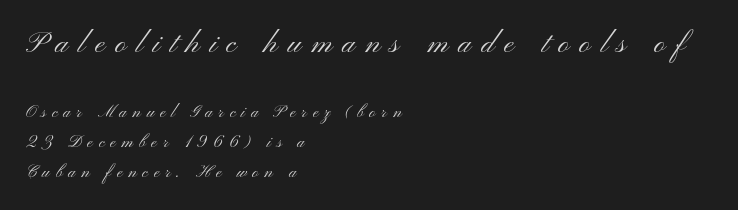
Q: Is the text bold? A: No.
Q: Is the text italic (slanted)? A: Yes.
Q: Is the typeface a serif or a sans-serif typeface? A: Sans-serif.
Q: Is the text underlined? A: No.
Q: How is the paragraph aligned? A: Left-aligned.
Q: Is the spacing between letters normal or unusually wide? A: Unusually wide.
Q: Which block of text is set in a larger size, the first (top) or the second (bottom)? A: The first (top) one.
Q: Width (condensed, normal, or wide)? A: Wide.
Q: Stroke contrast? A: Medium.
Q: x-height? A: Small.
Q: Monospaced? A: No.
